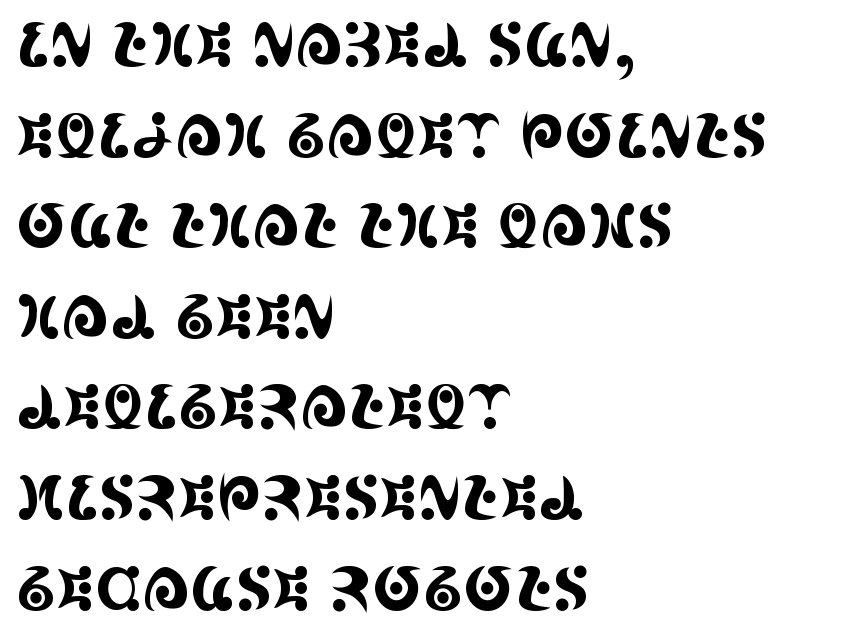
The image shows 60 px condensed serif type, upright; set left-aligned, normal line spacing (1.51x), normal letter spacing, not underlined; a large x-height.
